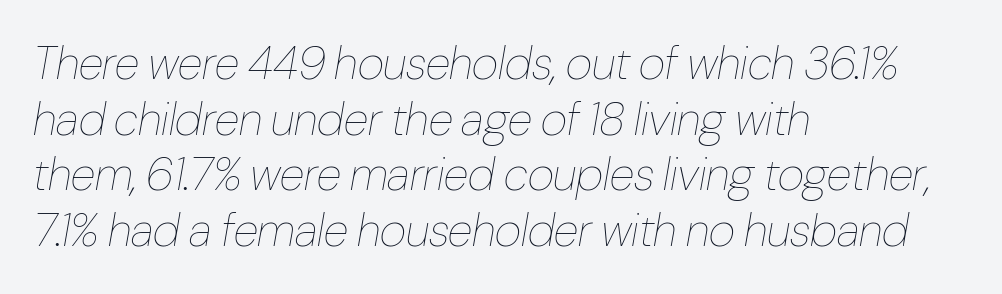
{"italic": "yes", "lean": "right", "slant_degrees": 10, "bold": "no", "weight": "thin", "width": "condensed", "stroke_contrast": "low", "x_height": "medium", "monospaced": "no", "underline": "no", "align": "left", "line_spacing_ratio": 1.21, "letter_spacing": "normal", "letter_spacing_em": 0.0, "glyph_px": 46}
